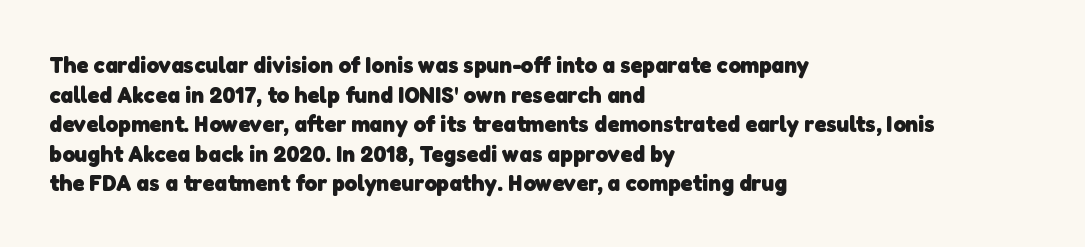
Q: Is the text bold? A: Yes.
Q: Is the text underlined? A: No.
Q: How is the paragraph aligned? A: Left-aligned.
Q: Is the spacing between letters normal or unusually wide? A: Normal.
